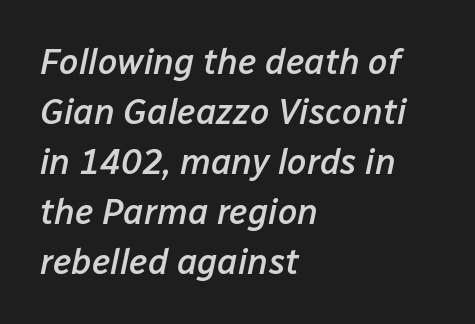
The space beneath each line is pristine and unruled. The passage shown is typed in a proportional face where columns would drift. Stems and bowls a touch heavier than normal — semibold. The lines are quadded left. The text carries the slant typical of an italic or oblique font.
